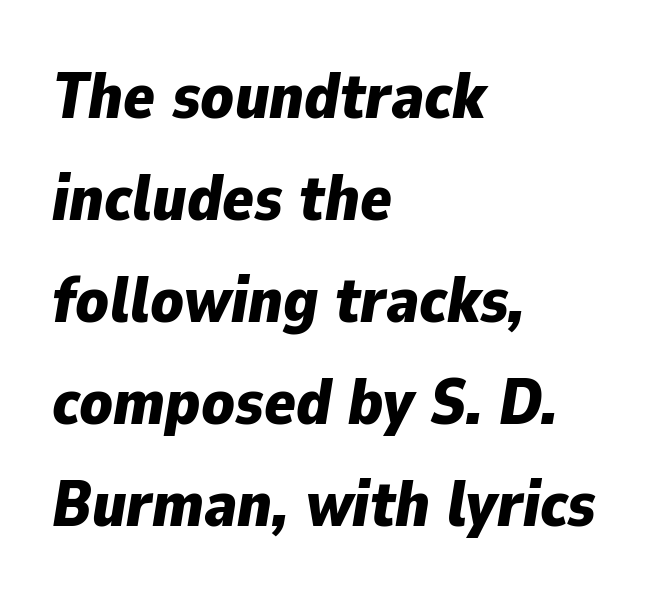
{"italic": "yes", "lean": "right", "slant_degrees": 9, "bold": "yes", "weight": "bold", "width": "normal", "stroke_contrast": "low", "x_height": "medium", "monospaced": "no", "underline": "no", "align": "left", "line_spacing": "normal", "line_spacing_ratio": 1.57, "letter_spacing": "normal", "letter_spacing_em": 0.0, "glyph_px": 65}
